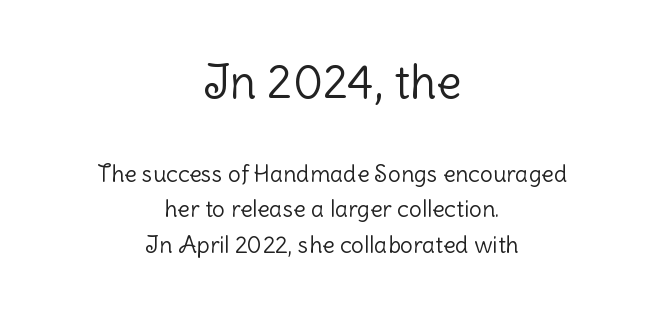
Q: Is the text bold? A: No.
Q: Is the text italic (slanted)? A: No, it is upright.
Q: Is the typeface a serif or a sans-serif typeface? A: Sans-serif.
Q: Is the text underlined? A: No.
Q: How is the paragraph aligned? A: Centered.
Q: Is the spacing between letters normal or unusually wide? A: Normal.
Q: Is the spacing between lines tight, normal or loose? A: Normal.
Q: Which block of text is set in a larger size, the first (top) or the second (bottom)? A: The first (top) one.
Q: Width (condensed, normal, or wide)? A: Normal.
Q: Stroke contrast? A: Low.
Q: x-height? A: Medium.
Q: Monospaced? A: No.
